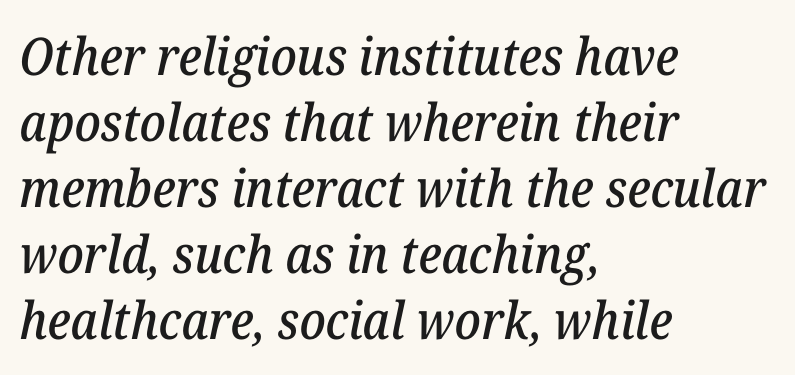
Q: Is the text italic (slanted)? A: Yes, it leans right by about 12 degrees.
Q: Is the typeface a serif or a sans-serif typeface? A: Serif.
Q: Is the text underlined? A: No.
Q: How is the paragraph aligned? A: Left-aligned.
Q: Is the spacing between letters normal or unusually wide? A: Normal.
Q: Is the spacing between lines tight, normal or loose? A: Normal.
Q: Width (condensed, normal, or wide)? A: Normal.
Q: Stroke contrast? A: Low.
Q: x-height? A: Medium.
Q: Monospaced? A: No.
